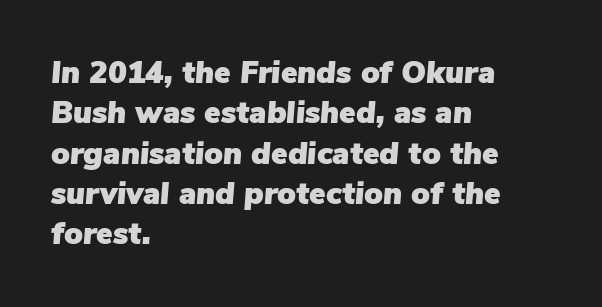
Q: Is the text italic (slanted)? A: Yes, it leans right by about 5 degrees.
Q: Is the text underlined? A: No.
Q: How is the paragraph aligned? A: Left-aligned.
Q: Is the spacing between letters normal or unusually wide? A: Normal.
Q: Is the spacing between lines tight, normal or loose? A: Normal.
Q: Width (condensed, normal, or wide)? A: Normal.
Q: Stroke contrast? A: Low.
Q: x-height? A: Medium.
Q: Monospaced? A: No.
